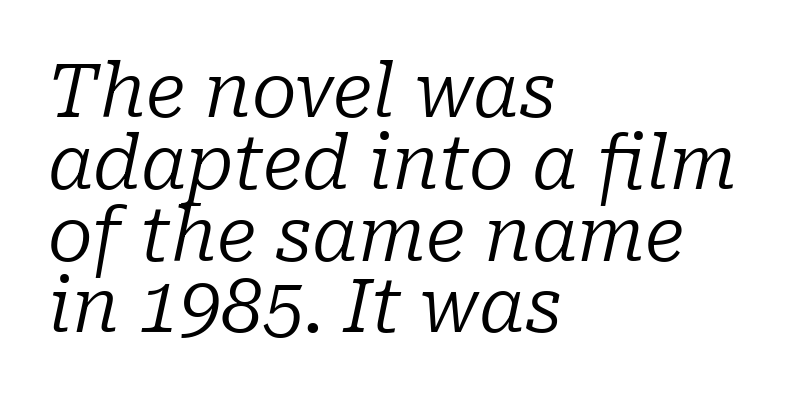
Think of a printed novel: that variable character pitch is what you see here. The type family on display is of the serif kind. Does the copy run flush right? No — it runs flush left. Observe the ordinary spacing: letters are neighbours, not strangers. Beneath every word, the page is bare. Weight: regular or lighter.
